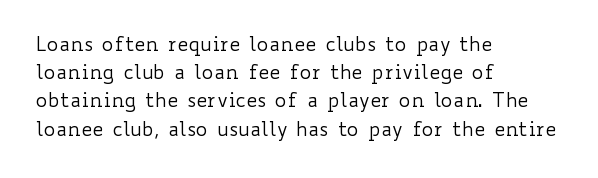
{"italic": "no", "bold": "no", "underline": "no", "align": "left", "line_spacing": "normal", "line_spacing_ratio": 1.41, "letter_spacing": "normal", "letter_spacing_em": 0.0, "glyph_px": 20}
